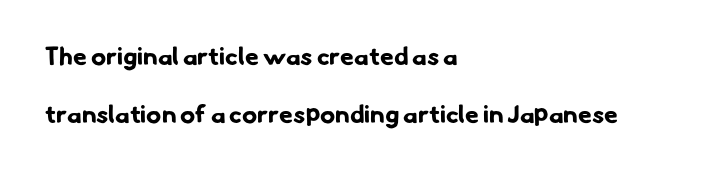
{"bold": "yes", "underline": "no", "align": "left", "line_spacing": "loose", "line_spacing_ratio": 2.32, "letter_spacing": "normal", "letter_spacing_em": 0.0, "glyph_px": 25}
